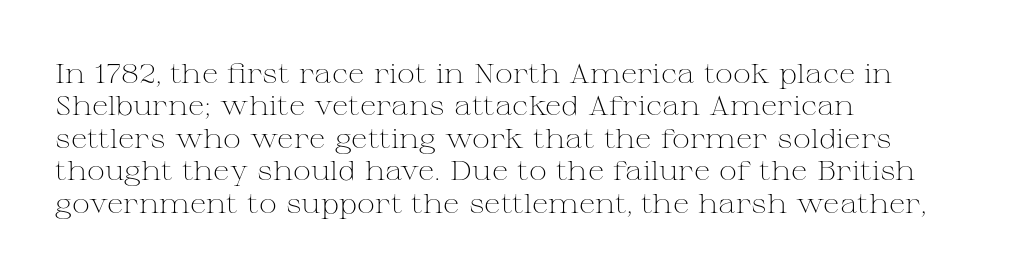
{"italic": "no", "bold": "no", "underline": "no", "align": "left", "line_spacing_ratio": 1.2, "letter_spacing": "normal", "letter_spacing_em": 0.0, "glyph_px": 27}
